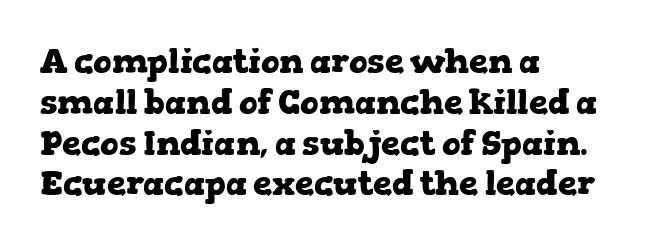
{"serif": "yes", "italic": "no", "bold": "yes", "weight": "heavy", "width": "wide", "stroke_contrast": "low", "x_height": "medium", "monospaced": "no", "underline": "no", "align": "left", "line_spacing_ratio": 1.2, "letter_spacing": "normal", "letter_spacing_em": 0.0, "glyph_px": 34}
